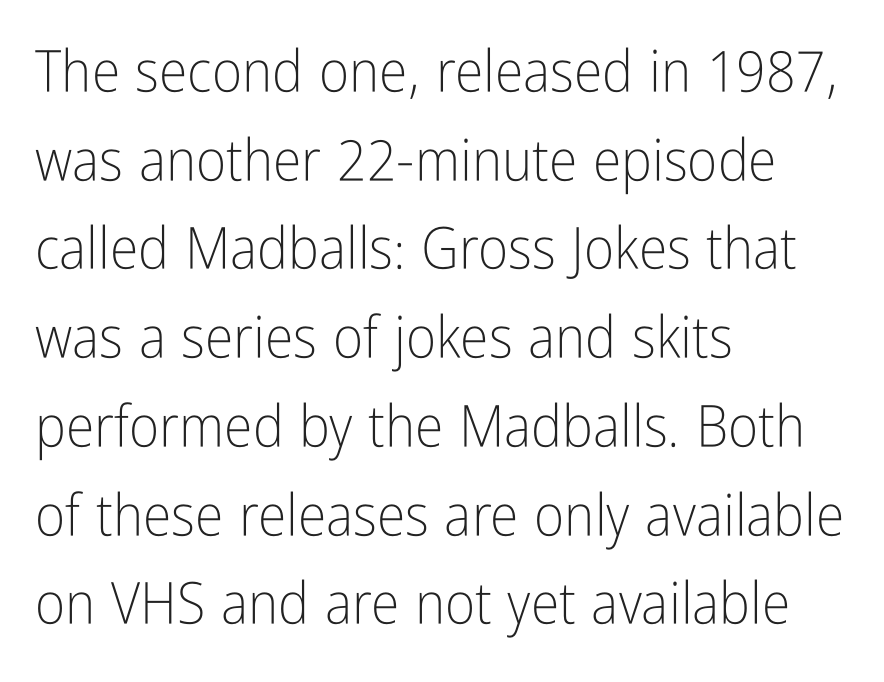
The image shows 58 px light, condensed sans-serif type, upright; set left-aligned, normal line spacing (1.53x), normal letter spacing, not underlined; low stroke contrast and a medium x-height.
